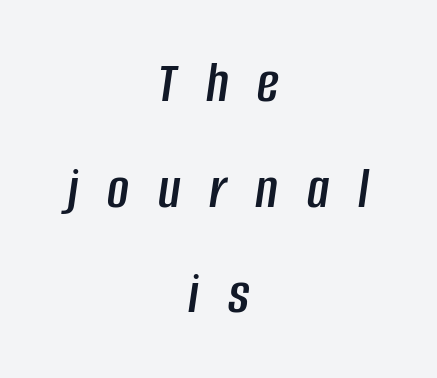
{"italic": "yes", "lean": "right", "slant_degrees": 8, "width": "condensed", "stroke_contrast": "low", "x_height": "large", "monospaced": "no", "underline": "no", "align": "center", "line_spacing_ratio": 1.76, "letter_spacing": "wide", "letter_spacing_em": 0.48, "glyph_px": 60}
